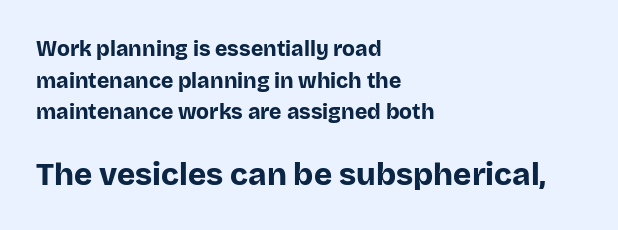
{"serif": "no", "italic": "no", "bold": "yes", "weight": "bold", "width": "normal", "stroke_contrast": "low", "x_height": "large", "monospaced": "no", "underline": "no", "align": "left", "line_spacing": "normal", "line_spacing_ratio": 1.51, "letter_spacing": "normal", "letter_spacing_em": 0.0, "larger_block": "second", "size_ratio": 1.48, "glyph_px": 31}
